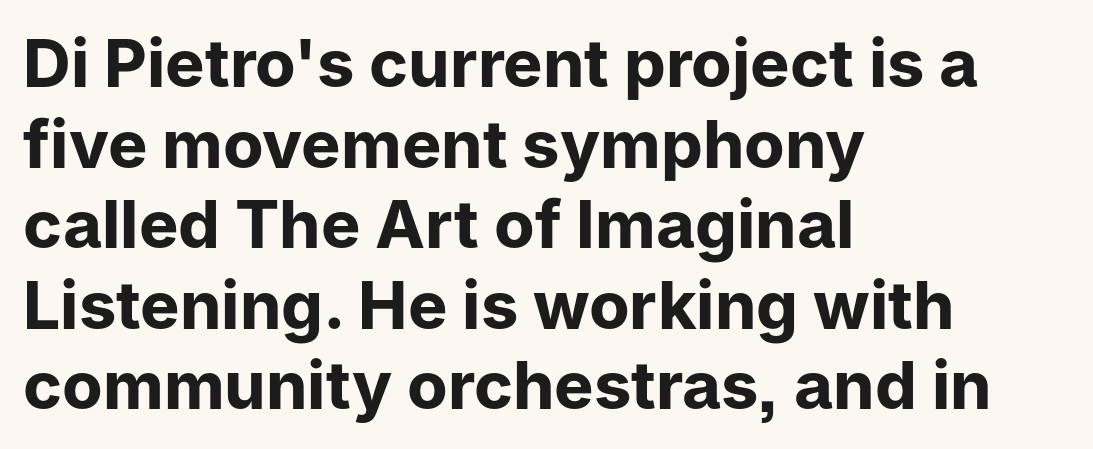
Rendered with straight, roman letterforms. Nobody touched the tracking dial on this one. To sum up the face: it is a sans, with no serifs. The compositor pushed each line to the left boundary. This sample has the flowing, uneven cadence of proportional lettering. How heavy is the stroke? Heavy — this is a bold.
